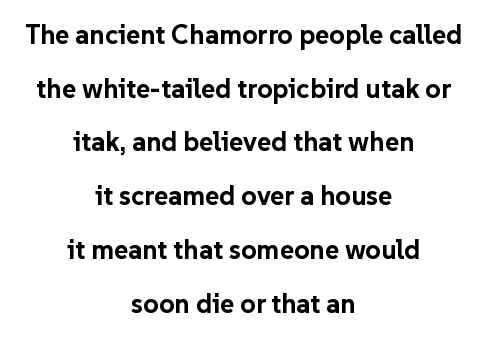
The image shows 27 px bold type, upright; set centered, loose line spacing (1.99x), normal letter spacing, not underlined.
